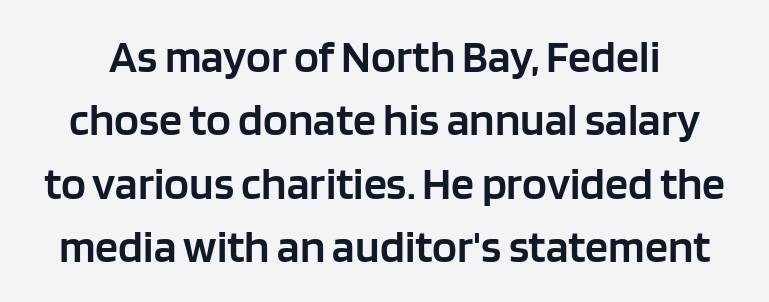
The image shows 46 px semibold sans-serif type, upright; set normal line spacing (1.38x), normal letter spacing, not underlined; low stroke contrast and a large x-height.
